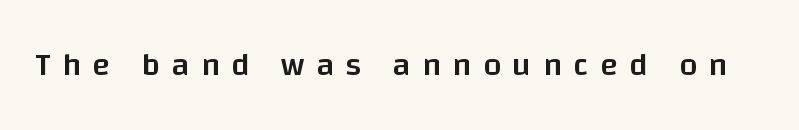
The image shows 32 px semibold sans-serif type, upright; set unusually wide letter spacing (+0.37 em), not underlined; low stroke contrast and a large x-height.
